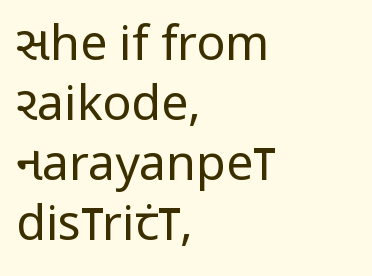
{"serif": "no", "italic": "no", "bold": "no", "weight": "regular", "width": "condensed", "stroke_contrast": "low", "x_height": "large", "monospaced": "no", "underline": "no", "align": "left", "line_spacing": "normal", "line_spacing_ratio": 1.25, "letter_spacing": "normal", "letter_spacing_em": 0.0, "glyph_px": 48}
